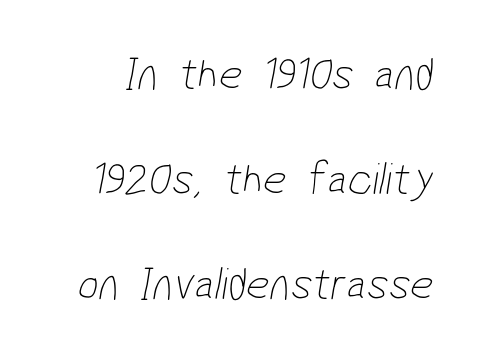
Q: Is the text bold? A: No.
Q: Is the typeface a serif or a sans-serif typeface? A: Sans-serif.
Q: Is the text underlined? A: No.
Q: Is the spacing between letters normal or unusually wide? A: Normal.
Q: Is the spacing between lines tight, normal or loose? A: Loose.
Q: Width (condensed, normal, or wide)? A: Condensed.
Q: Stroke contrast? A: Low.
Q: x-height? A: Medium.
Q: Monospaced? A: No.
